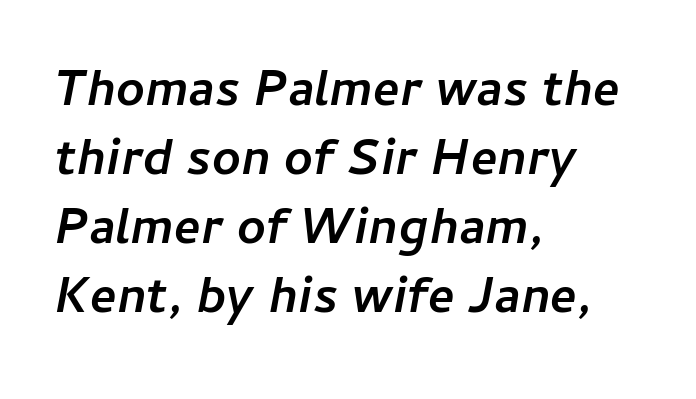
The image shows 50 px semibold type, italic (leaning right); set left-aligned, normal line spacing (1.38x), normal letter spacing, not underlined; low stroke contrast and a medium x-height.
